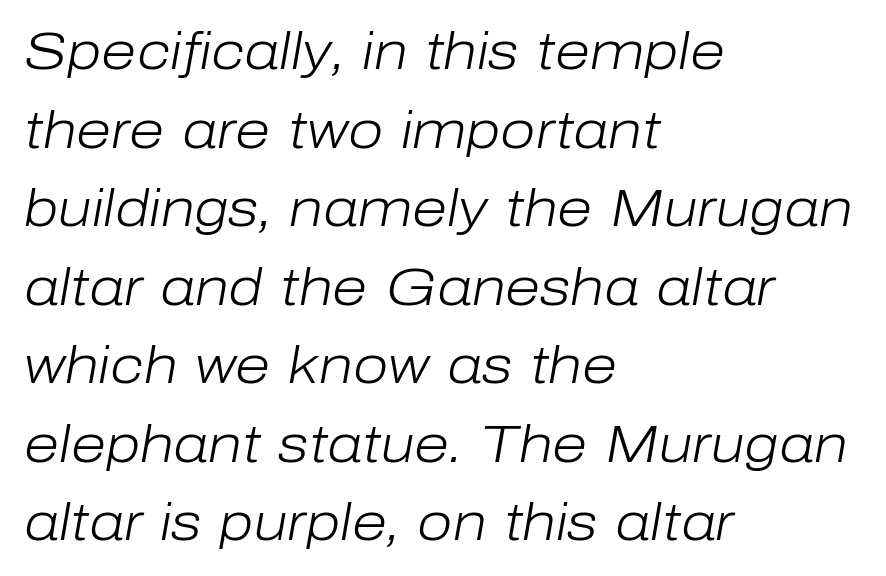
The image shows 51 px light type, italic (leaning right); set left-aligned, normal line spacing (1.54x), normal letter spacing, not underlined; low stroke contrast and a medium x-height.
